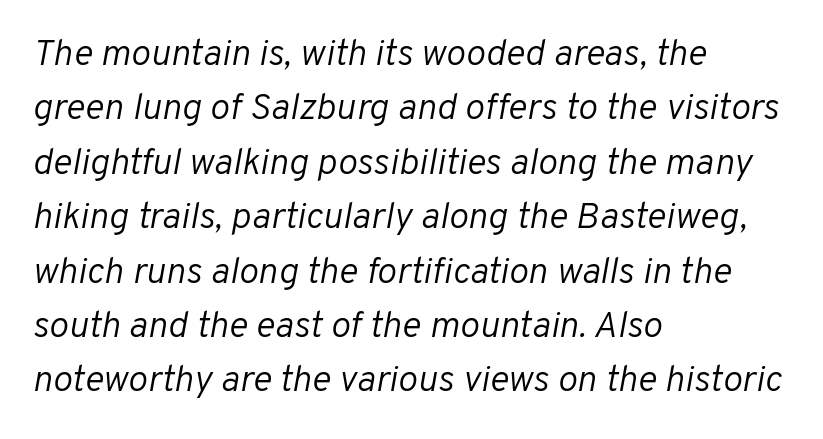
Q: Is the text bold? A: No.
Q: Is the text italic (slanted)? A: Yes, it leans right by about 10 degrees.
Q: Is the text underlined? A: No.
Q: How is the paragraph aligned? A: Left-aligned.
Q: Is the spacing between letters normal or unusually wide? A: Normal.
Q: Is the spacing between lines tight, normal or loose? A: Normal.
Q: Width (condensed, normal, or wide)? A: Normal.
Q: Stroke contrast? A: Low.
Q: x-height? A: Medium.
Q: Monospaced? A: No.
